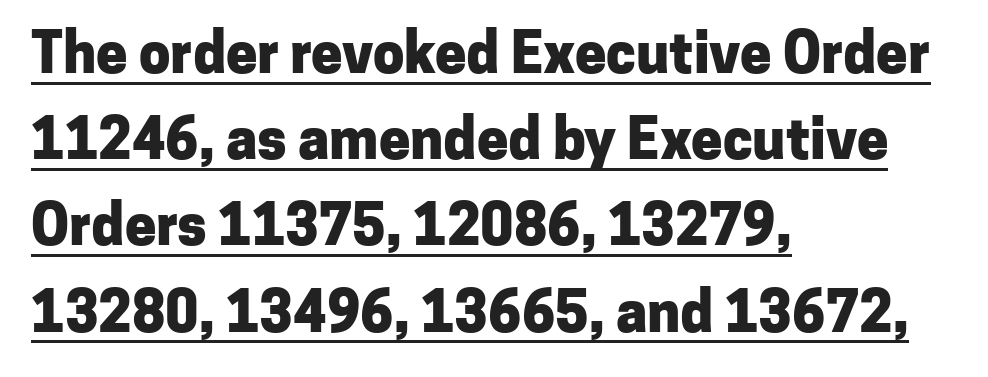
The image shows 56 px heavy sans-serif type, upright; set left-aligned, normal line spacing (1.54x), normal letter spacing, underlined; low stroke contrast and a medium x-height.
